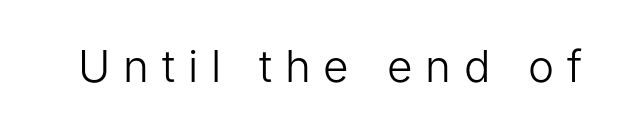
Q: Is the text bold? A: No.
Q: Is the text italic (slanted)? A: No, it is upright.
Q: Is the typeface a serif or a sans-serif typeface? A: Sans-serif.
Q: Is the text underlined? A: No.
Q: Is the spacing between letters normal or unusually wide? A: Unusually wide.
Q: Width (condensed, normal, or wide)? A: Normal.
Q: Stroke contrast? A: Low.
Q: x-height? A: Medium.
Q: Monospaced? A: No.
